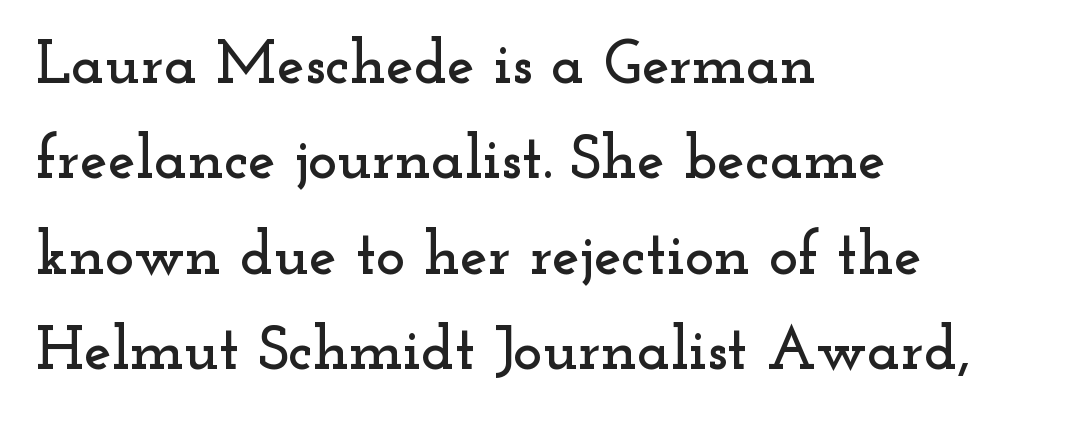
In terms of letterform style, serifs are clearly present. Compared with typical body copy, the letter spacing here is the same. These lines are rendered in a variable-pitch font. Ordinary non-slanted type is in use. Honestly, the row spacing looks completely unremarkable.
